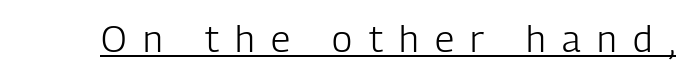
{"serif": "no", "italic": "no", "bold": "no", "weight": "light", "width": "condensed", "stroke_contrast": "low", "x_height": "medium", "monospaced": "no", "underline": "yes", "letter_spacing": "wide", "letter_spacing_em": 0.44, "glyph_px": 37}
